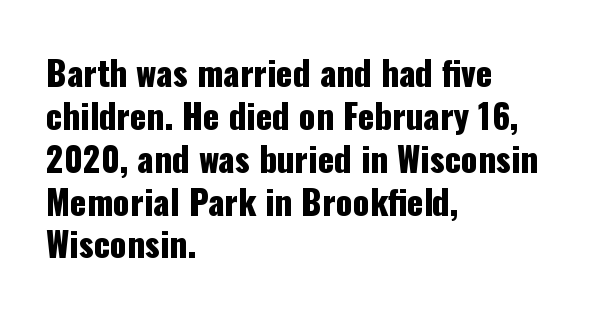
Nope, no serifs anywhere on these letters. Italic? Not at all — the glyphs are vertical. A typesetter would call this leading conventional body-copy spacing. Think of a printed novel: that variable character pitch is what you see here. This rendering leaves character spacing at its baseline value. Every row of glyphs begins at an identical x-position on the left.
